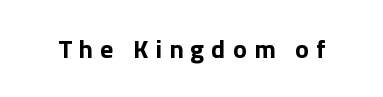
Short note: letters widely spaced. The zone under the glyphs is completely vacant. Typographic density is high because the face is bold. Upright lettering throughout.
